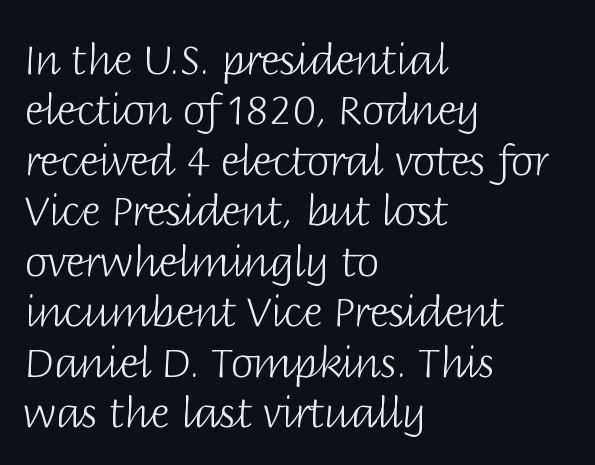
Which margin do the lines hug? The left one — the right edge is uneven. It's the straight-up-and-down kind of type. The designer went with a sans here, leaving each stem footless. Weight: not bold — regular or lighter. A typesetter would call this proportional, since set widths differ per character. Tracking value appears to be zero — textbook default spacing.
